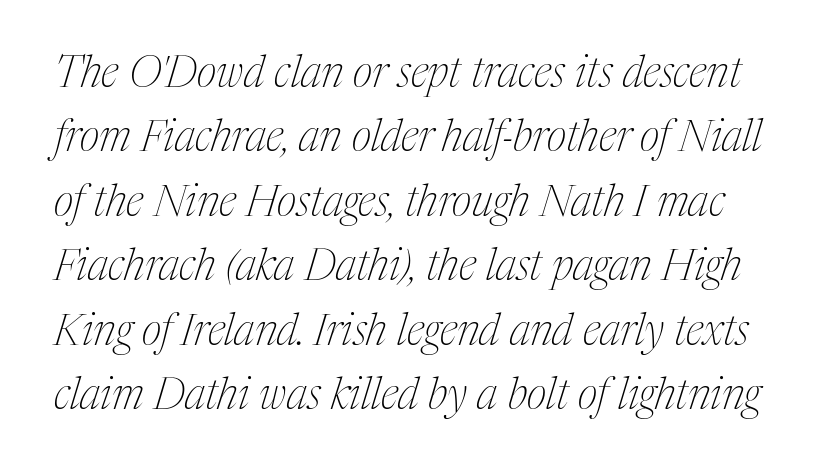
Q: Is the text bold? A: No.
Q: Is the text italic (slanted)? A: Yes, it leans right by about 17 degrees.
Q: Is the typeface a serif or a sans-serif typeface? A: Serif.
Q: Is the text underlined? A: No.
Q: Is the spacing between letters normal or unusually wide? A: Normal.
Q: Is the spacing between lines tight, normal or loose? A: Normal.
Q: Width (condensed, normal, or wide)? A: Condensed.
Q: Stroke contrast? A: Medium.
Q: x-height? A: Medium.
Q: Monospaced? A: No.
